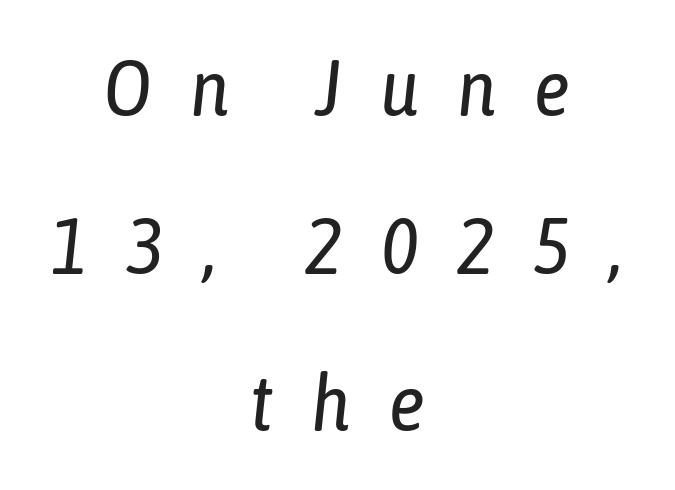
The image shows 80 px regular-weight, condensed type, italic (leaning right); set centered, loose line spacing (1.97x), unusually wide letter spacing (+0.48 em), not underlined; low stroke contrast and a medium x-height.
